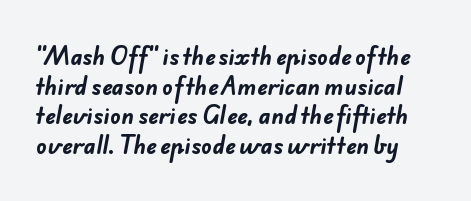
Compared with typical paragraphs, the rows here are spaced about the same. The strokes are fattened all the way to bold. This rendering features lettering with no underline. Nobody touched the tracking dial on this one.
